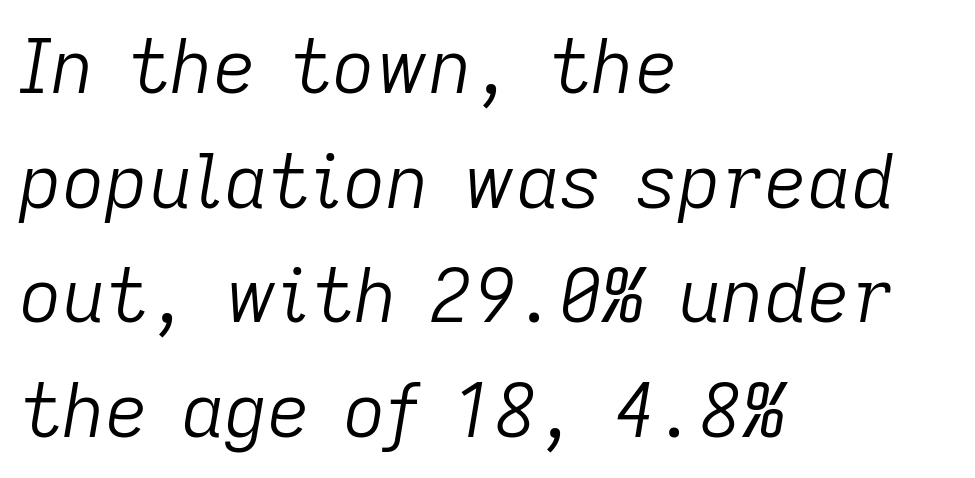
{"italic": "yes", "lean": "right", "slant_degrees": 9, "bold": "no", "weight": "light", "width": "normal", "stroke_contrast": "low", "x_height": "medium", "monospaced": "no", "underline": "no", "align": "left", "line_spacing": "normal", "line_spacing_ratio": 1.53, "letter_spacing": "normal", "letter_spacing_em": 0.0, "glyph_px": 75}
